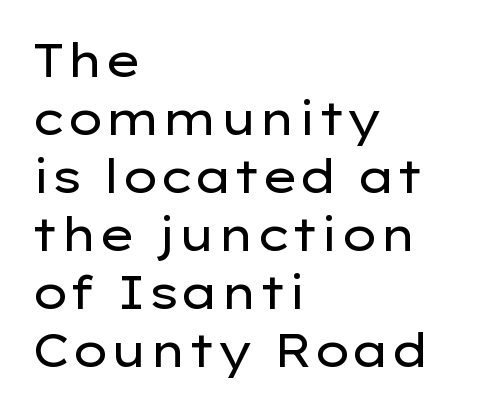
Q: Is the text bold? A: No.
Q: Is the text italic (slanted)? A: No, it is upright.
Q: Is the typeface a serif or a sans-serif typeface? A: Sans-serif.
Q: Is the text underlined? A: No.
Q: How is the paragraph aligned? A: Left-aligned.
Q: Is the spacing between letters normal or unusually wide? A: Normal.
Q: Is the spacing between lines tight, normal or loose? A: Normal.
Q: Width (condensed, normal, or wide)? A: Wide.
Q: Stroke contrast? A: Low.
Q: x-height? A: Medium.
Q: Monospaced? A: No.
